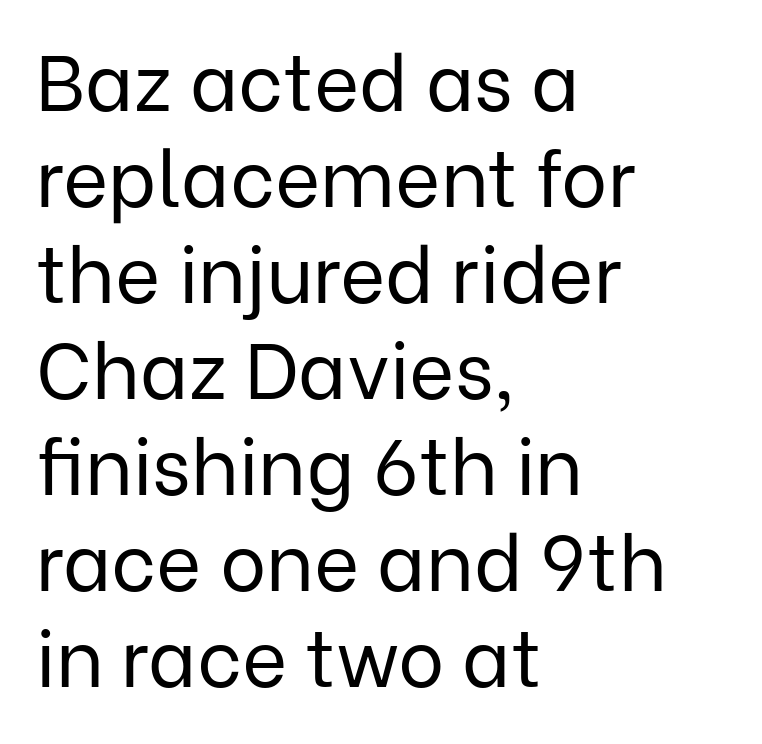
The image shows 78 px regular-weight sans-serif type, upright; set left-aligned, line spacing 1.23x, normal letter spacing, not underlined; low stroke contrast and a medium x-height.
